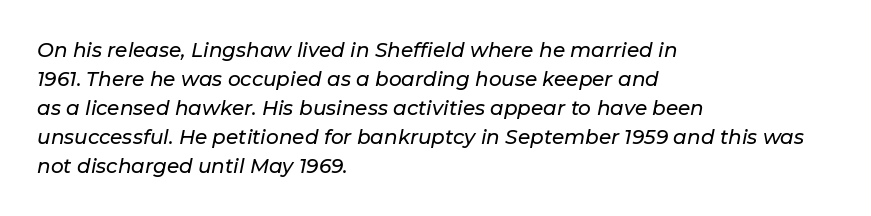
Q: Is the text italic (slanted)? A: Yes, it leans right by about 11 degrees.
Q: Is the text underlined? A: No.
Q: How is the paragraph aligned? A: Left-aligned.
Q: Is the spacing between letters normal or unusually wide? A: Normal.
Q: Is the spacing between lines tight, normal or loose? A: Normal.
